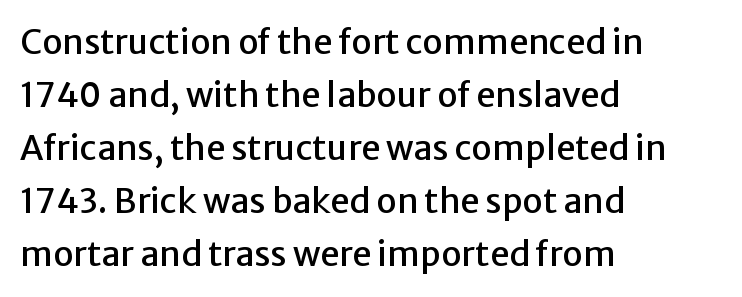
The letters stand upright; this is a roman face. Underlining? Definitely not there. Typographically, this falls in the sans-serif category. How would I describe the line gaps? Plain and ordinary. Nothing unusual about the tracking: characters are spaced as the font intends.
